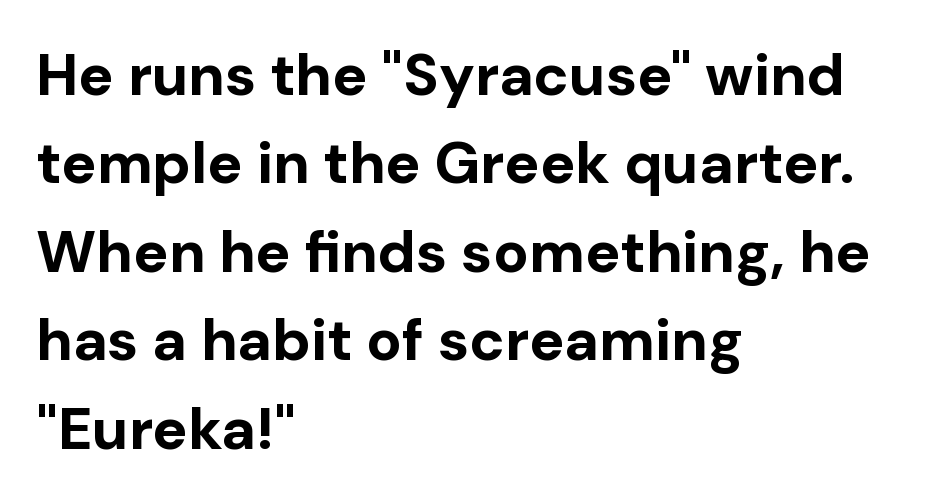
The image shows 59 px bold sans-serif type, upright; set left-aligned, normal line spacing (1.5x), normal letter spacing, not underlined; low stroke contrast and a medium x-height.
